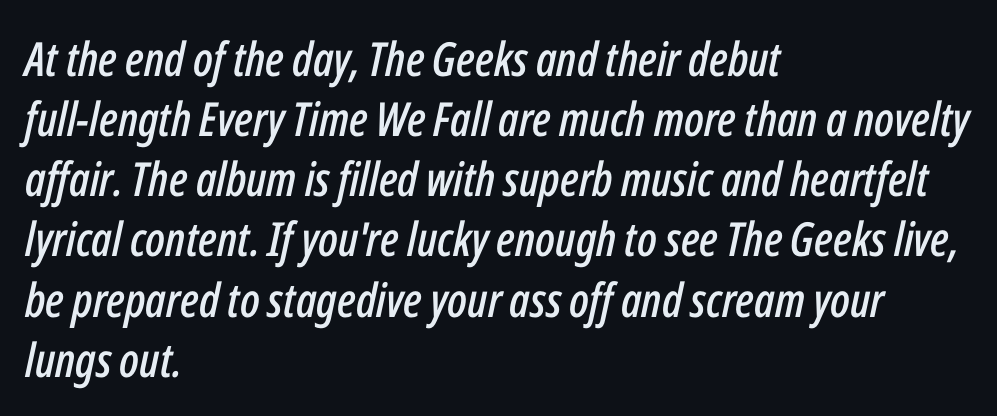
Q: Is the text italic (slanted)? A: Yes, it leans right by about 12 degrees.
Q: Is the text underlined? A: No.
Q: How is the paragraph aligned? A: Left-aligned.
Q: Is the spacing between letters normal or unusually wide? A: Normal.
Q: Is the spacing between lines tight, normal or loose? A: Normal.
Q: Width (condensed, normal, or wide)? A: Condensed.
Q: Stroke contrast? A: Low.
Q: x-height? A: Medium.
Q: Monospaced? A: No.
